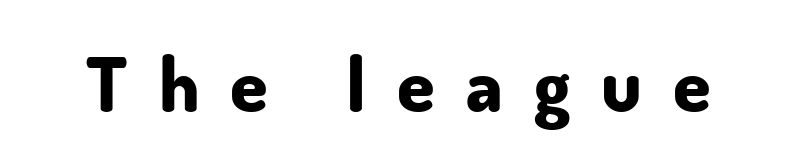
{"serif": "no", "italic": "no", "bold": "yes", "weight": "bold", "width": "normal", "stroke_contrast": "low", "x_height": "small", "monospaced": "no", "underline": "no", "letter_spacing": "wide", "letter_spacing_em": 0.41, "glyph_px": 76}
